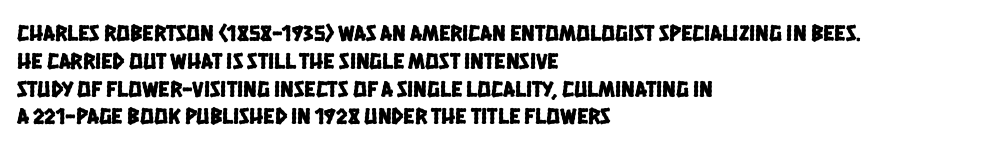
Q: Is the text underlined? A: No.
Q: How is the paragraph aligned? A: Left-aligned.
Q: Is the spacing between letters normal or unusually wide? A: Normal.
